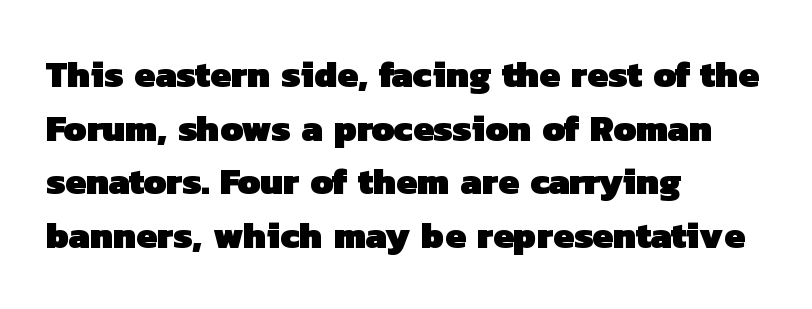
{"serif": "no", "bold": "yes", "weight": "heavy", "width": "normal", "stroke_contrast": "low", "x_height": "medium", "monospaced": "no", "underline": "no", "align": "left", "line_spacing": "normal", "line_spacing_ratio": 1.45, "letter_spacing": "normal", "letter_spacing_em": 0.0, "glyph_px": 37}
